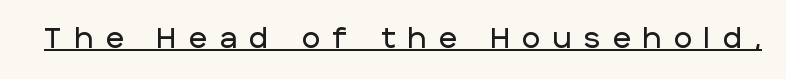
The type is letterspaced generously, with wide tracking. This is sans-serif lettering, the kind often seen on screens and signage. Each line of the rendering has a horizontal stroke beneath the glyphs. Here the designer chose a conventional face with non-uniform glyph widths.
